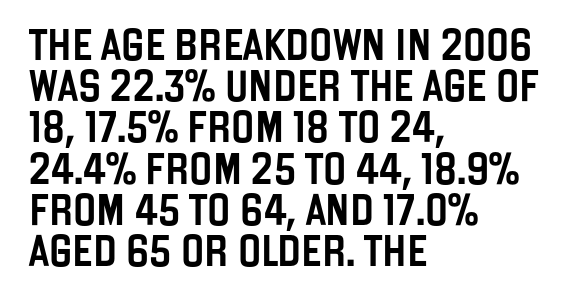
Q: Is the text italic (slanted)? A: No, it is upright.
Q: Is the typeface a serif or a sans-serif typeface? A: Sans-serif.
Q: Is the text underlined? A: No.
Q: How is the paragraph aligned? A: Left-aligned.
Q: Is the spacing between letters normal or unusually wide? A: Normal.
Q: Is the spacing between lines tight, normal or loose? A: Normal.
Q: Width (condensed, normal, or wide)? A: Condensed.
Q: Stroke contrast? A: Low.
Q: x-height? A: Large.
Q: Monospaced? A: No.
